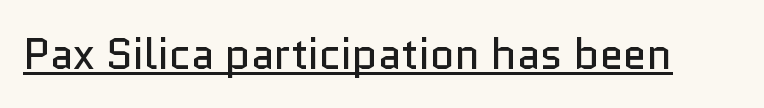
{"serif": "no", "italic": "no", "bold": "no", "weight": "regular", "width": "normal", "stroke_contrast": "low", "x_height": "medium", "monospaced": "no", "underline": "yes", "letter_spacing": "normal", "letter_spacing_em": 0.0, "glyph_px": 43}
